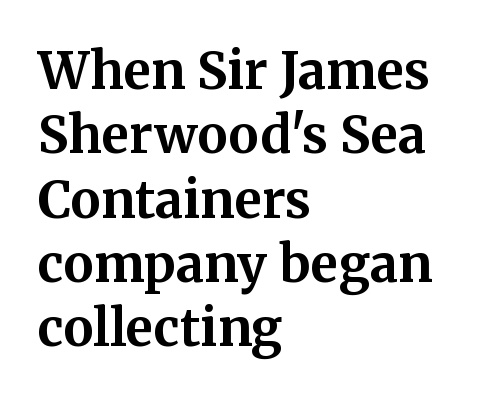
The letters stand upright; this is a roman face. Spacing verdict: proportional, widths tailored to each character. Horizontally, the lines are justified to the leading edge only. The strokes are fattened all the way to bold. How would I describe the line gaps? Plain and ordinary. What stands out about the letter spacing? Nothing — it is the standard amount.
